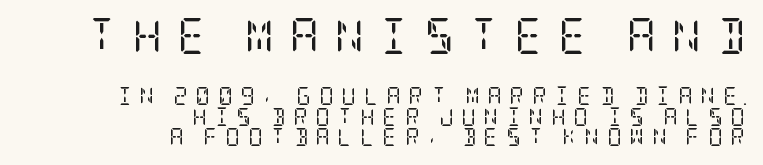
{"serif": "yes", "italic": "no", "bold": "no", "weight": "regular", "width": "condensed", "stroke_contrast": "low", "x_height": "large", "underline": "no", "align": "right", "line_spacing": "tight", "line_spacing_ratio": 1.13, "letter_spacing": "wide", "letter_spacing_em": 0.43, "larger_block": "first", "size_ratio": 2.0, "glyph_px": 36}
